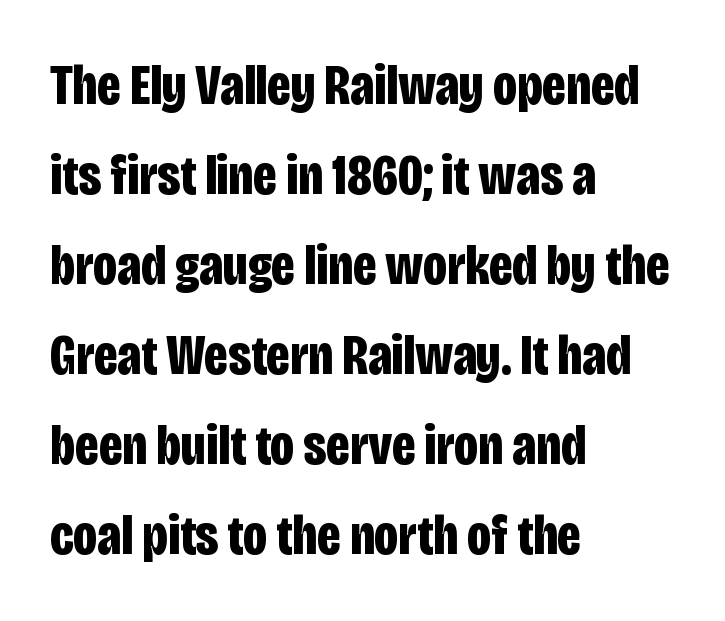
The image shows 57 px bold, condensed sans-serif type, upright; set left-aligned, normal line spacing (1.58x), normal letter spacing, not underlined; low stroke contrast and a large x-height.
